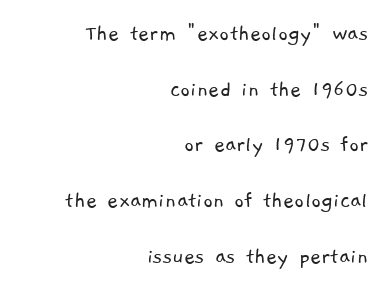
The image shows 24 px text type; set right-aligned, loose line spacing (2.32x), normal letter spacing, not underlined.
